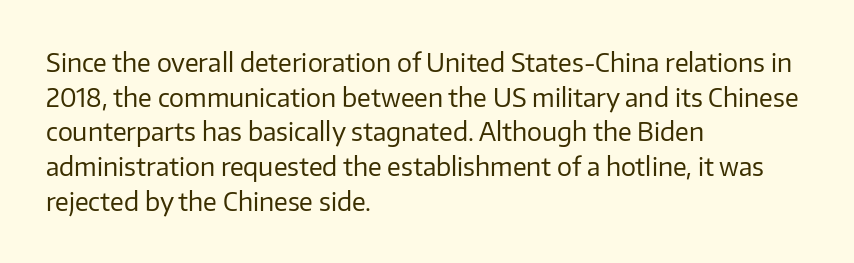
Q: Is the text bold? A: No.
Q: Is the text italic (slanted)? A: No, it is upright.
Q: Is the text underlined? A: No.
Q: How is the paragraph aligned? A: Left-aligned.
Q: Is the spacing between letters normal or unusually wide? A: Normal.
Q: Is the spacing between lines tight, normal or loose? A: Normal.
